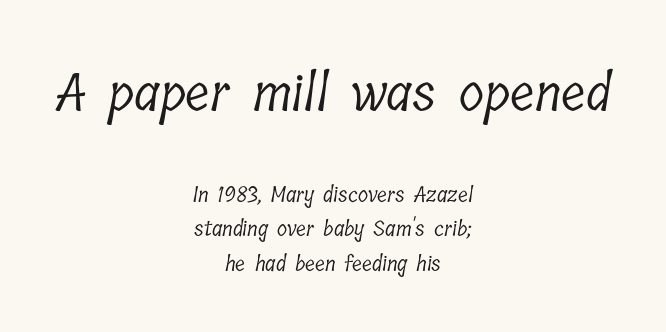
Underlining? Definitely not there. This sample has the flowing, uneven cadence of proportional lettering. Heft: none added — not bold. The rendering shows small feet on the letterforms — a serif design.
